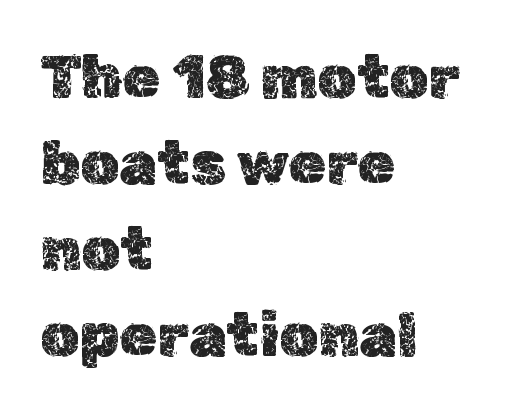
{"italic": "no", "width": "normal", "x_height": "medium", "monospaced": "no", "underline": "no", "align": "left", "line_spacing": "normal", "line_spacing_ratio": 1.41, "letter_spacing": "normal", "letter_spacing_em": 0.0, "glyph_px": 61}
